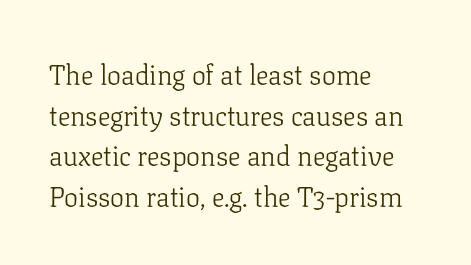
The lines in this sample share a left origin and differ only in where they stop. Vertical stems look standard width or narrower in stroke. Decoration check: the copy has no underline. Horizontal bands of white between lines are of average thickness.
